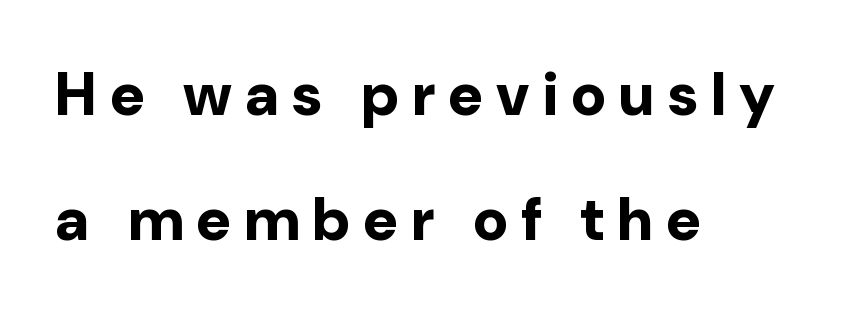
Q: Is the text bold? A: Yes.
Q: Is the text italic (slanted)? A: No, it is upright.
Q: Is the typeface a serif or a sans-serif typeface? A: Sans-serif.
Q: Is the text underlined? A: No.
Q: How is the paragraph aligned? A: Left-aligned.
Q: Is the spacing between letters normal or unusually wide? A: Unusually wide.
Q: Is the spacing between lines tight, normal or loose? A: Loose.
Q: Width (condensed, normal, or wide)? A: Normal.
Q: Stroke contrast? A: Low.
Q: x-height? A: Medium.
Q: Monospaced? A: No.
